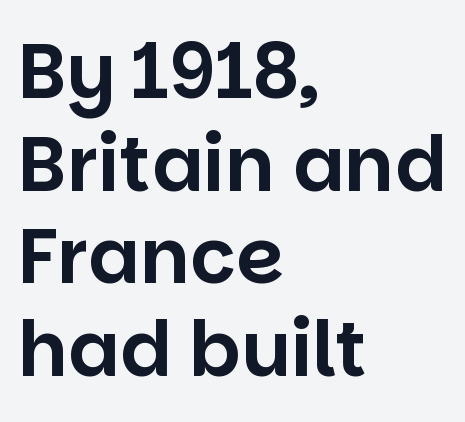
Q: Is the text italic (slanted)? A: No, it is upright.
Q: Is the typeface a serif or a sans-serif typeface? A: Sans-serif.
Q: Is the text underlined? A: No.
Q: How is the paragraph aligned? A: Left-aligned.
Q: Is the spacing between letters normal or unusually wide? A: Normal.
Q: Width (condensed, normal, or wide)? A: Normal.
Q: Stroke contrast? A: Low.
Q: x-height? A: Large.
Q: Monospaced? A: No.
